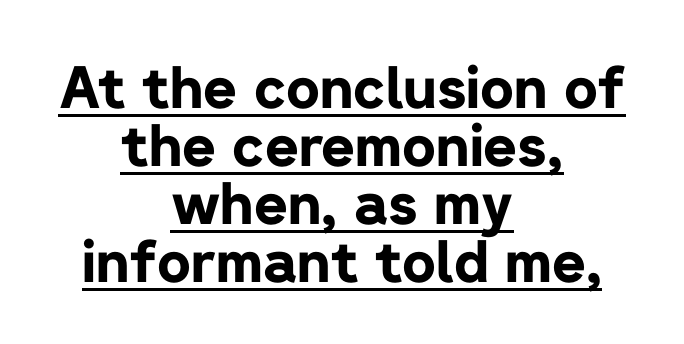
In terms of letterspacing, this is plain default setting. The face used here has the dense, thick strokes of a bold. Horizontal alignment here is central, giving a formal, balanced look. A sans-serif font was chosen for this passage.
